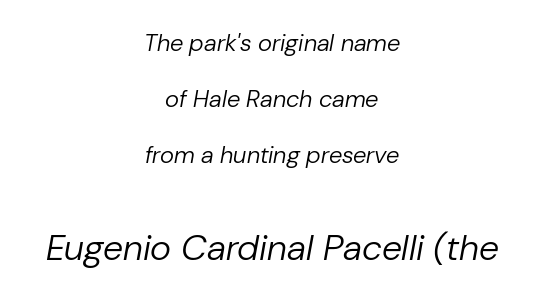
Notice how the stems are inclined rather than vertical — that's the hallmark of italics. The passage shown is typed in a proportional face where columns would drift. Visually, the bottom section dominates because its glyphs are scaled up. The words here are not underlined.
